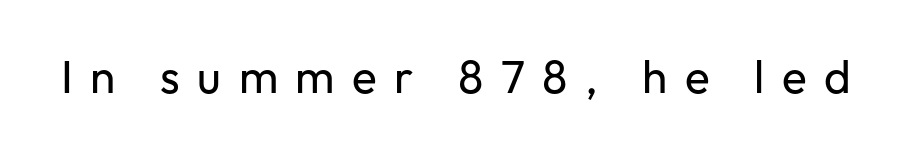
Q: Is the text bold? A: No.
Q: Is the text italic (slanted)? A: No, it is upright.
Q: Is the typeface a serif or a sans-serif typeface? A: Sans-serif.
Q: Is the text underlined? A: No.
Q: Is the spacing between letters normal or unusually wide? A: Unusually wide.
Q: Width (condensed, normal, or wide)? A: Normal.
Q: Stroke contrast? A: Low.
Q: x-height? A: Medium.
Q: Monospaced? A: No.
